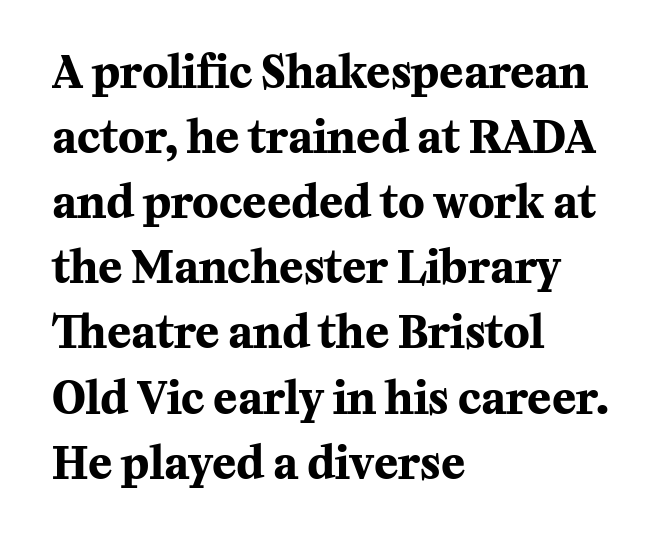
Q: Is the text bold? A: Yes.
Q: Is the text italic (slanted)? A: No, it is upright.
Q: Is the typeface a serif or a sans-serif typeface? A: Serif.
Q: Is the text underlined? A: No.
Q: How is the paragraph aligned? A: Left-aligned.
Q: Is the spacing between letters normal or unusually wide? A: Normal.
Q: Is the spacing between lines tight, normal or loose? A: Normal.
Q: Width (condensed, normal, or wide)? A: Normal.
Q: Stroke contrast? A: Medium.
Q: x-height? A: Medium.
Q: Monospaced? A: No.
